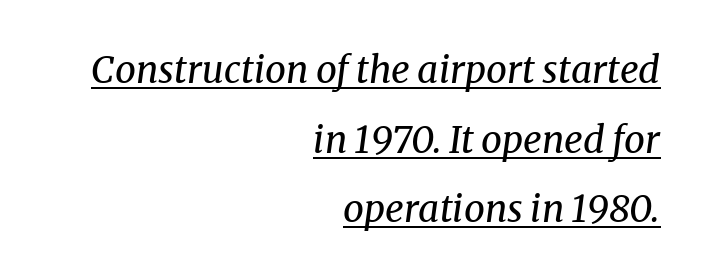
The image shows 37 px regular-weight serif type, italic (leaning right); set right-aligned, line spacing 1.88x, normal letter spacing, underlined; medium stroke contrast and a medium x-height.
